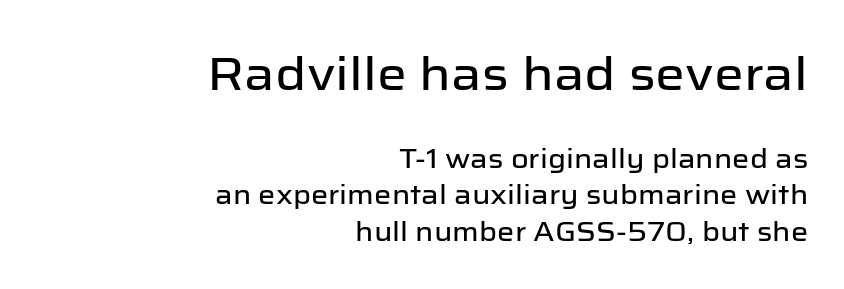
Q: Is the text italic (slanted)? A: No, it is upright.
Q: Is the typeface a serif or a sans-serif typeface? A: Sans-serif.
Q: Is the text underlined? A: No.
Q: How is the paragraph aligned? A: Right-aligned.
Q: Is the spacing between letters normal or unusually wide? A: Normal.
Q: Is the spacing between lines tight, normal or loose? A: Normal.
Q: Which block of text is set in a larger size, the first (top) or the second (bottom)? A: The first (top) one.
Q: Width (condensed, normal, or wide)? A: Normal.
Q: Stroke contrast? A: Low.
Q: x-height? A: Medium.
Q: Monospaced? A: No.
